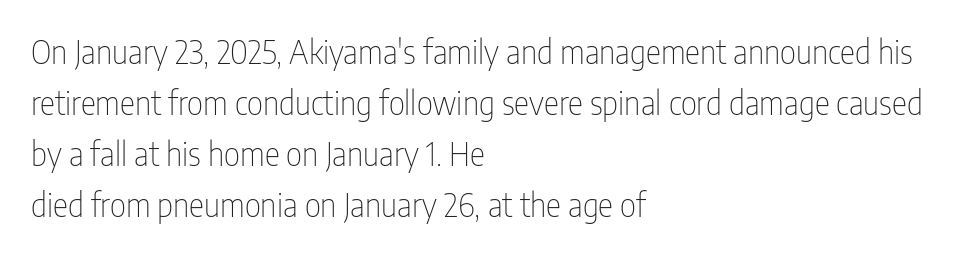
{"serif": "no", "italic": "no", "bold": "no", "weight": "thin", "width": "condensed", "stroke_contrast": "low", "x_height": "medium", "monospaced": "no", "underline": "no", "align": "left", "line_spacing": "normal", "line_spacing_ratio": 1.59, "letter_spacing": "normal", "letter_spacing_em": 0.0, "glyph_px": 32}
